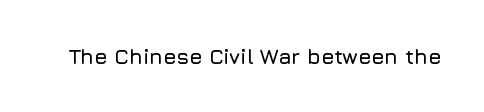
Q: Is the text italic (slanted)? A: No, it is upright.
Q: Is the text underlined? A: No.
Q: Is the spacing between letters normal or unusually wide? A: Normal.
